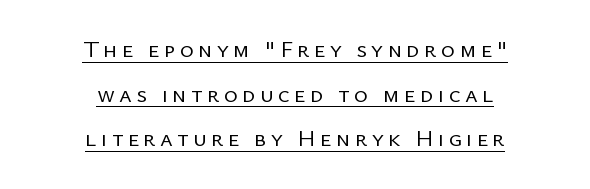
Q: Is the text bold? A: No.
Q: Is the text italic (slanted)? A: No, it is upright.
Q: Is the text underlined? A: Yes.
Q: How is the paragraph aligned? A: Centered.
